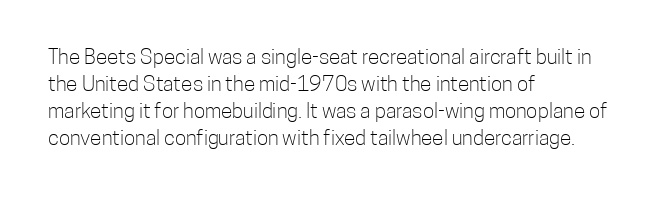
{"italic": "no", "bold": "no", "underline": "no", "align": "left", "line_spacing": "normal", "line_spacing_ratio": 1.29, "letter_spacing": "normal", "letter_spacing_em": 0.0, "glyph_px": 21}
